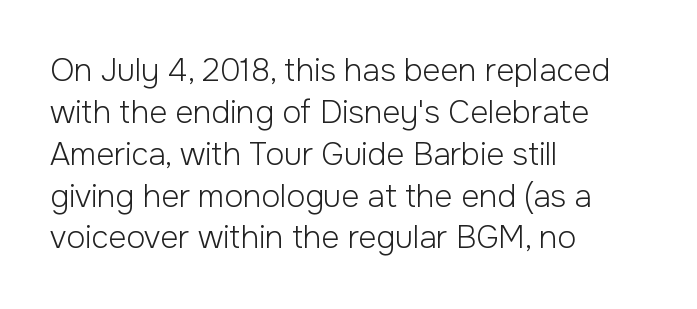
Is there any slant? The stems are plumb. The rendering uses a moderate line-height, typical for paragraphs. The rendering shows plain stroke endings on the letterforms — a sans-serif design. A clean baseline with only descenders dipping below it.
